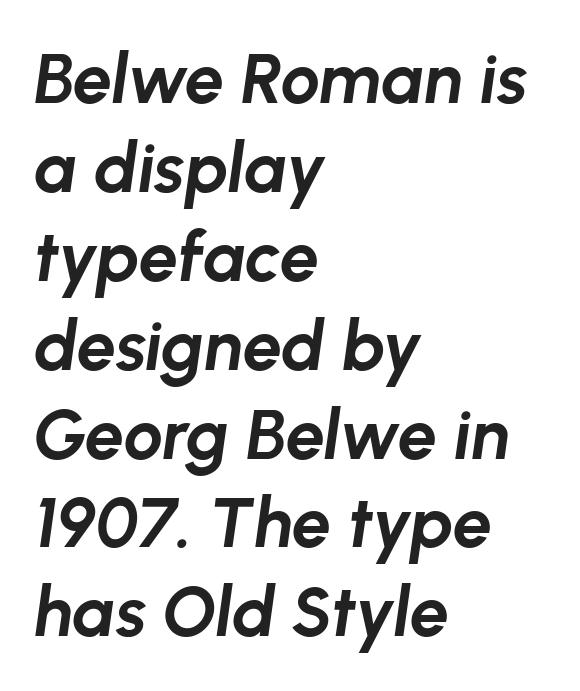
The image shows 70 px bold type, italic (leaning right); set left-aligned, normal line spacing (1.27x), normal letter spacing, not underlined; low stroke contrast and a medium x-height.
